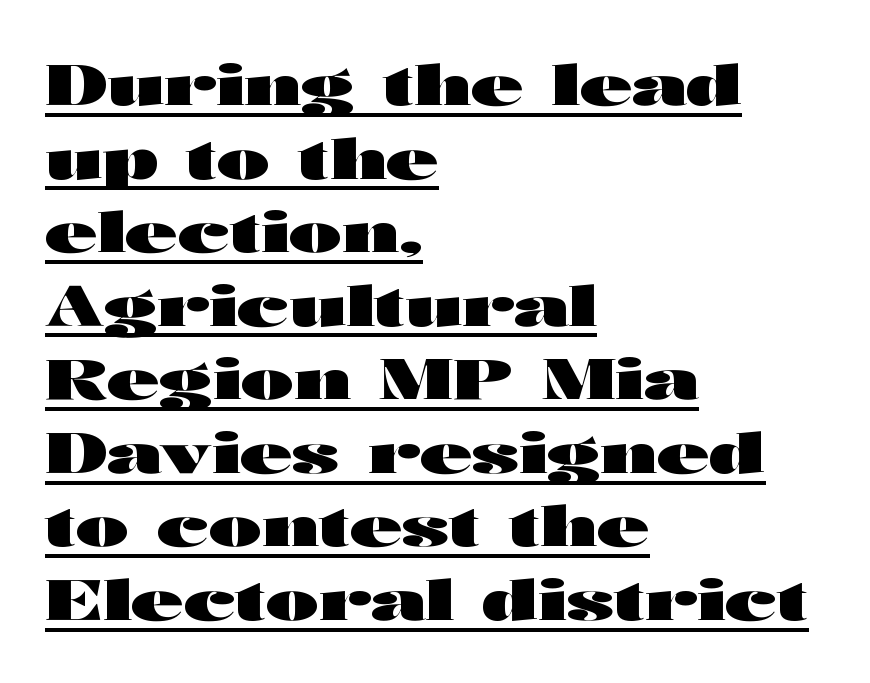
The image shows 57 px heavy, wide type, upright; set left-aligned, normal line spacing (1.29x), normal letter spacing, underlined; high stroke contrast and a medium x-height.
